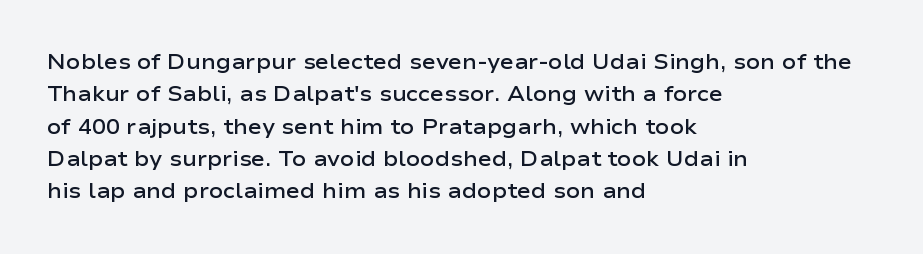
The image shows 21 px text type, upright; set left-aligned, normal line spacing (1.54x), normal letter spacing, not underlined.
